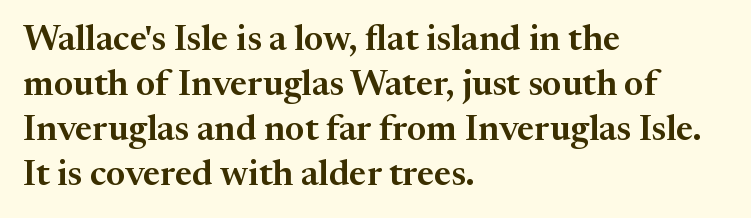
{"serif": "yes", "italic": "no", "width": "normal", "stroke_contrast": "medium", "x_height": "medium", "monospaced": "no", "underline": "no", "align": "left", "line_spacing": "normal", "line_spacing_ratio": 1.25, "letter_spacing": "normal", "letter_spacing_em": 0.0, "glyph_px": 36}
